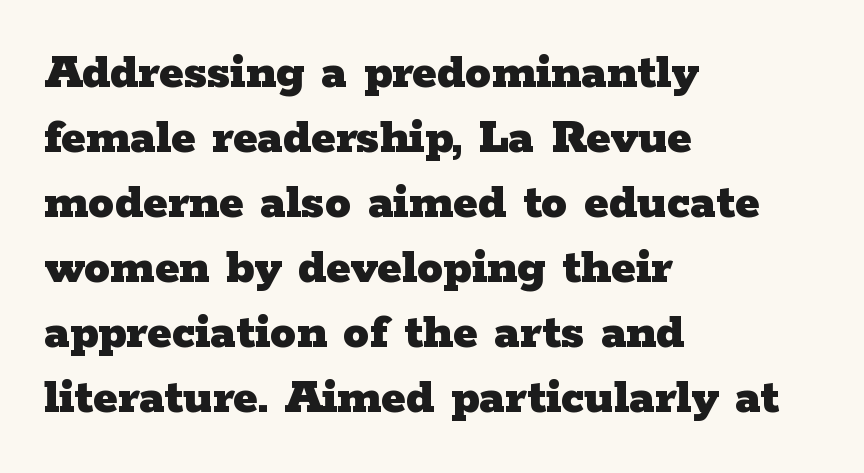
The characters display serif detailing at their extremities. Is the letter spacing exaggerated? No — it looks like the ordinary default. When letters stand straight like this, we call the style roman or upright. Looks like regular typesetting: each glyph gets only the width it needs. Compared with typical paragraphs, the rows here are spaced about the same.
